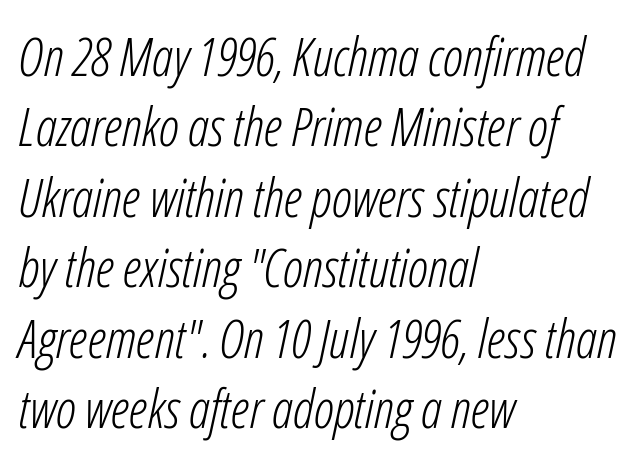
{"italic": "yes", "lean": "right", "slant_degrees": 12, "bold": "no", "weight": "light", "width": "condensed", "stroke_contrast": "low", "x_height": "medium", "monospaced": "no", "underline": "no", "align": "left", "line_spacing": "normal", "line_spacing_ratio": 1.33, "letter_spacing": "normal", "letter_spacing_em": 0.0, "glyph_px": 53}
